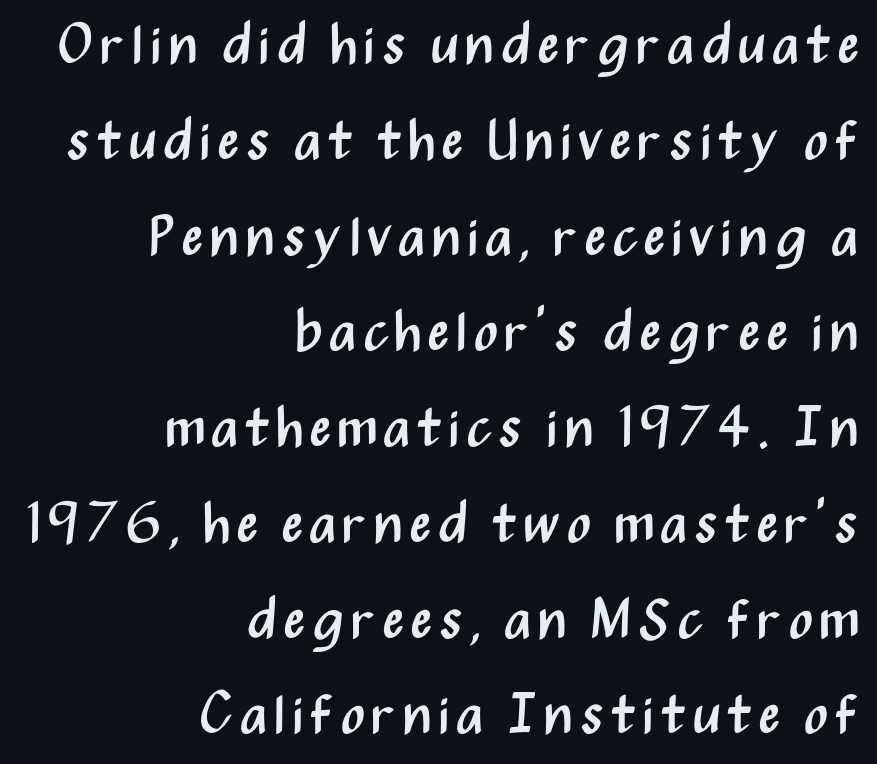
The image shows 56 px regular-weight, condensed sans-serif type, upright; set right-aligned, line spacing 1.71x, not underlined; medium stroke contrast and a medium x-height.
